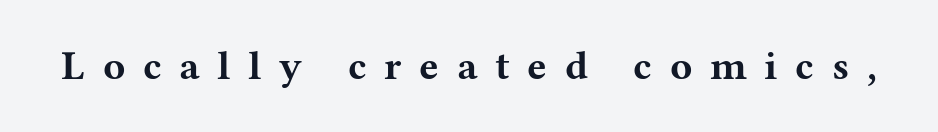
{"serif": "yes", "italic": "no", "bold": "yes", "weight": "bold", "width": "wide", "stroke_contrast": "medium", "x_height": "medium", "monospaced": "no", "underline": "no", "letter_spacing": "wide", "letter_spacing_em": 0.43, "glyph_px": 41}
